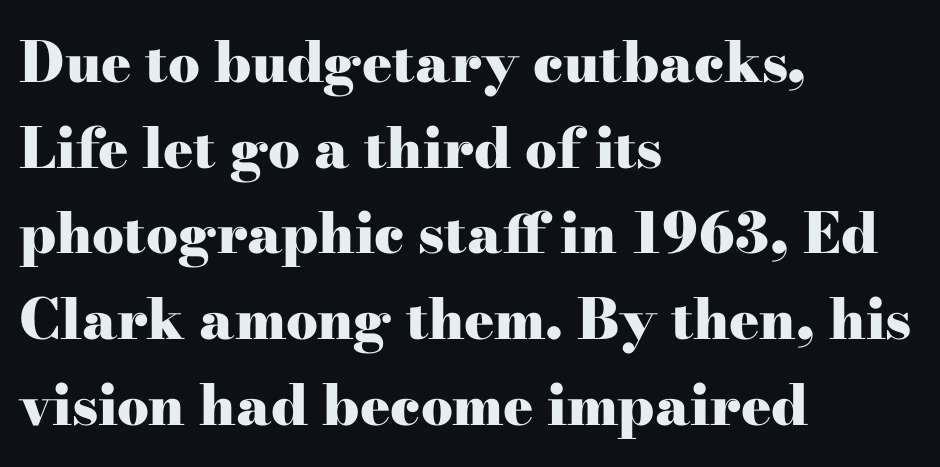
{"serif": "yes", "italic": "no", "bold": "yes", "weight": "heavy", "width": "wide", "stroke_contrast": "high", "x_height": "small", "monospaced": "no", "underline": "no", "align": "left", "line_spacing": "normal", "line_spacing_ratio": 1.53, "letter_spacing": "normal", "letter_spacing_em": 0.0, "glyph_px": 56}
